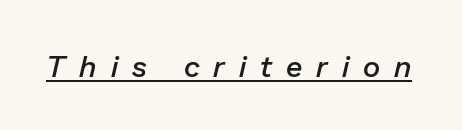
Q: Is the text bold? A: Semi-bold.
Q: Is the text italic (slanted)? A: Yes, it leans right by about 13 degrees.
Q: Is the text underlined? A: Yes.
Q: Is the spacing between letters normal or unusually wide? A: Unusually wide.
Q: Width (condensed, normal, or wide)? A: Normal.
Q: Stroke contrast? A: Low.
Q: x-height? A: Medium.
Q: Monospaced? A: No.
